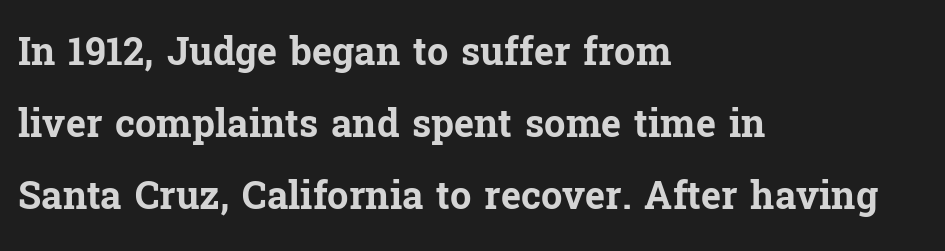
Q: Is the text bold? A: Yes.
Q: Is the text italic (slanted)? A: No, it is upright.
Q: Is the typeface a serif or a sans-serif typeface? A: Serif.
Q: Is the text underlined? A: No.
Q: How is the paragraph aligned? A: Left-aligned.
Q: Is the spacing between letters normal or unusually wide? A: Normal.
Q: Is the spacing between lines tight, normal or loose? A: Loose.
Q: Width (condensed, normal, or wide)? A: Normal.
Q: Stroke contrast? A: Low.
Q: x-height? A: Medium.
Q: Monospaced? A: No.
